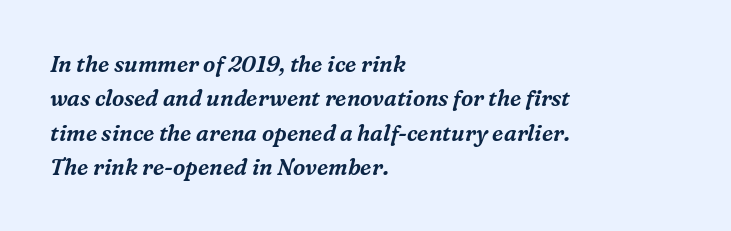
The axis of the letterforms is tilted away from vertical. Visually the block forms a straight wall on the left and a jagged coastline on the right. Has an underline been added? It has not. Is there much room between lines? A standard amount, neither cramped nor airy. Here the glyphs are tracked normally, forming tight word shapes.
